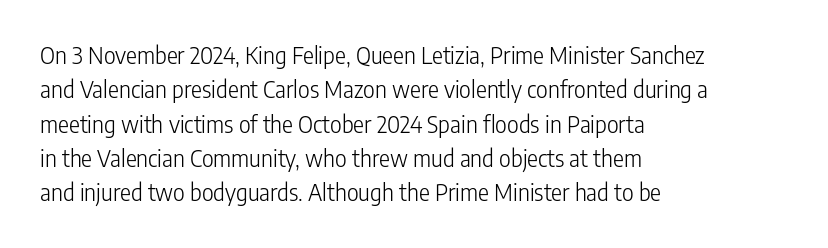
The vertical gap from one line to the next is medium. These lines were composed using upright roman letters. Horizontal alignment here is leftward, the default for most running prose. The gaps between neighbouring characters are ordinary and unremarkable. Weight: regular or lighter.
